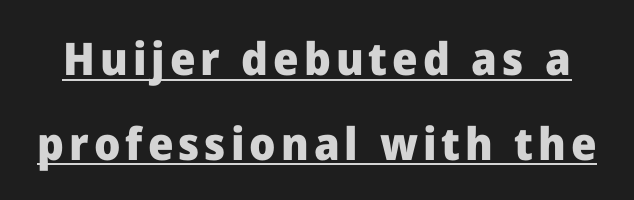
The image shows 45 px heavy sans-serif type, upright; set line spacing 1.88x, underlined; low stroke contrast and a medium x-height.
